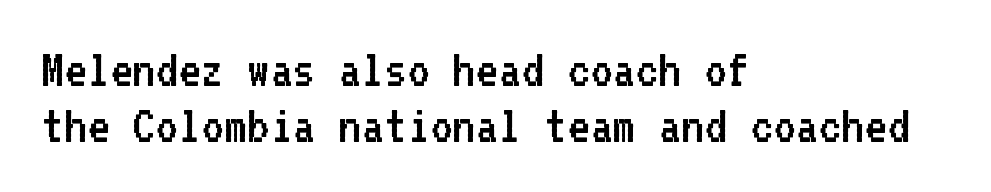
Spacing verdict: monospaced, one width for all characters. The space between consecutive lines is stingy. The face used here is rendered with its standard letterfit. Posture: upright roman. Rule under the text: the space is simply empty. Type style note: lacks serifs.
